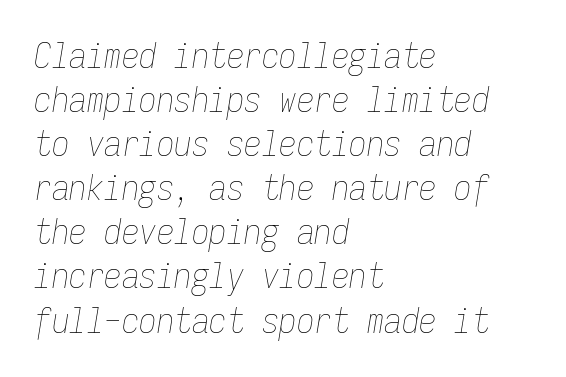
The image shows 35 px thin, condensed type, italic (leaning right), monospaced; set left-aligned, normal line spacing (1.26x), normal letter spacing, not underlined; low stroke contrast and a medium x-height.
